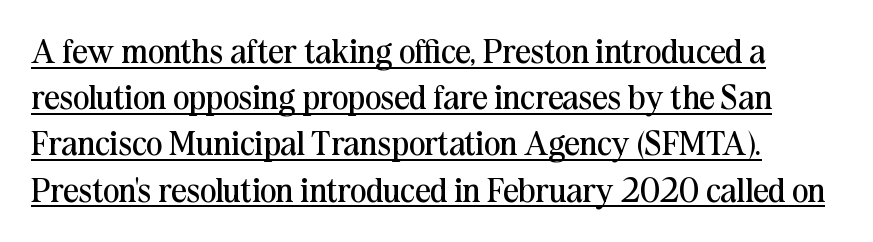
Q: Is the text bold? A: No.
Q: Is the text italic (slanted)? A: No, it is upright.
Q: Is the typeface a serif or a sans-serif typeface? A: Serif.
Q: Is the text underlined? A: Yes.
Q: Is the spacing between letters normal or unusually wide? A: Normal.
Q: Is the spacing between lines tight, normal or loose? A: Normal.
Q: Width (condensed, normal, or wide)? A: Normal.
Q: Stroke contrast? A: Medium.
Q: x-height? A: Medium.
Q: Monospaced? A: No.
